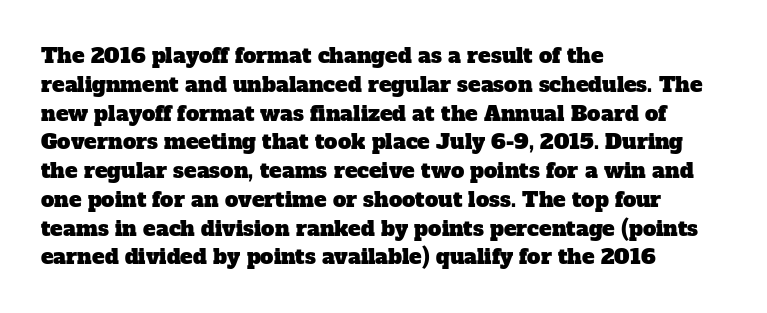
The area under the type is left untouched. In CSS terms this would be text-align: left. The lines sit at an ordinary, default distance from one another. The rendering keeps characters at their native spacing.
